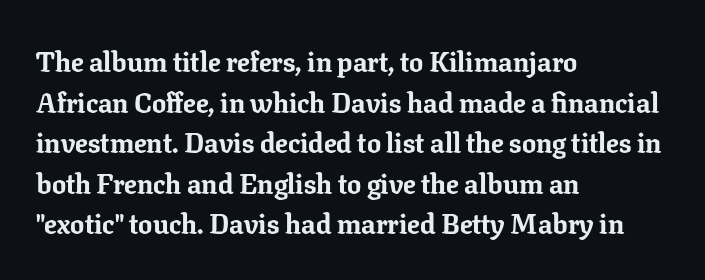
The image shows 28 px bold serif type, upright; set left-aligned, normal line spacing (1.45x), normal letter spacing, not underlined; low stroke contrast and a medium x-height.
